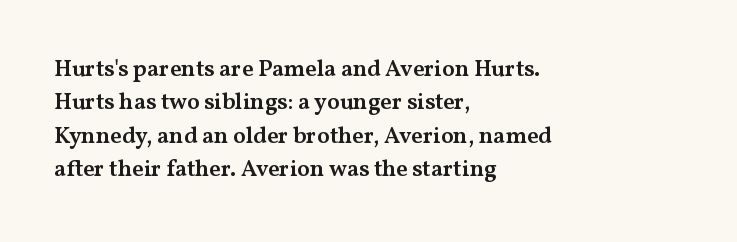
The line-height multiplier appears to be the usual default. The type is set solid horizontally, with unmodified tracking. This rendering uses left alignment, leaving the right contour irregular. Posture: vertical. Underlining? Definitely not there. The sample has been set in demibold, a notch under bold.
